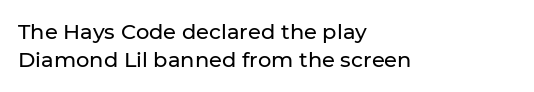
Q: Is the text italic (slanted)? A: No, it is upright.
Q: Is the text underlined? A: No.
Q: How is the paragraph aligned? A: Left-aligned.
Q: Is the spacing between letters normal or unusually wide? A: Normal.
Q: Is the spacing between lines tight, normal or loose? A: Normal.
